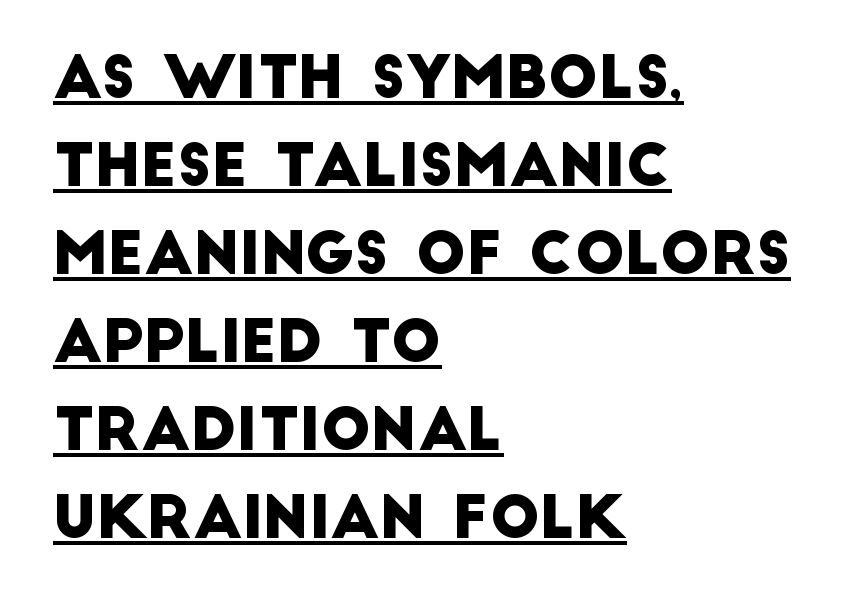
The image shows 59 px sans-serif type; set left-aligned, normal line spacing (1.49x), normal letter spacing, underlined; low stroke contrast and a large x-height.
